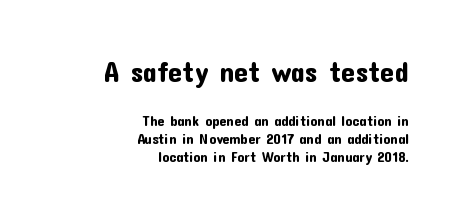
Q: Is the text italic (slanted)? A: No, it is upright.
Q: Is the typeface a serif or a sans-serif typeface? A: Sans-serif.
Q: Is the text underlined? A: No.
Q: How is the paragraph aligned? A: Right-aligned.
Q: Is the spacing between letters normal or unusually wide? A: Normal.
Q: Is the spacing between lines tight, normal or loose? A: Normal.
Q: Which block of text is set in a larger size, the first (top) or the second (bottom)? A: The first (top) one.
Q: Width (condensed, normal, or wide)? A: Normal.
Q: Stroke contrast? A: Low.
Q: x-height? A: Medium.
Q: Monospaced? A: No.
